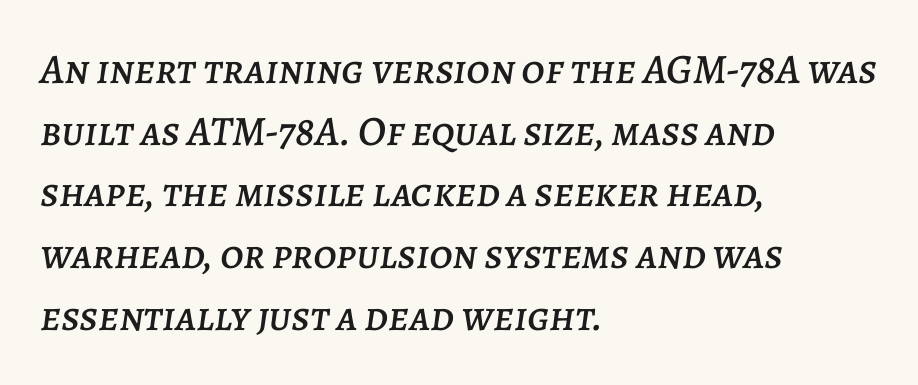
Q: Is the text italic (slanted)? A: Yes, it leans right by about 7 degrees.
Q: Is the text underlined? A: No.
Q: How is the paragraph aligned? A: Left-aligned.
Q: Is the spacing between letters normal or unusually wide? A: Normal.
Q: Is the spacing between lines tight, normal or loose? A: Normal.
Q: Width (condensed, normal, or wide)? A: Normal.
Q: Stroke contrast? A: Low.
Q: x-height? A: Large.
Q: Monospaced? A: No.
